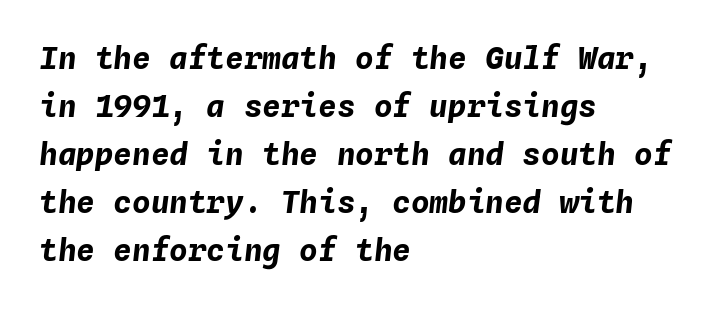
The image shows 31 px bold type, italic (leaning right), monospaced; set left-aligned, normal line spacing (1.55x), normal letter spacing, not underlined; low stroke contrast and a medium x-height.
